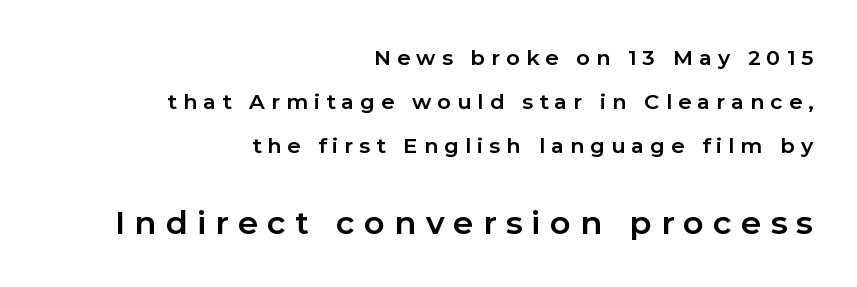
The face used here has the dense, thick strokes of a bold. These lines are set flush right with a ragged left edge. I'd call this a sans setting — the letters go barefoot. Two sizes are in play, and the larger belongs to the second block.
